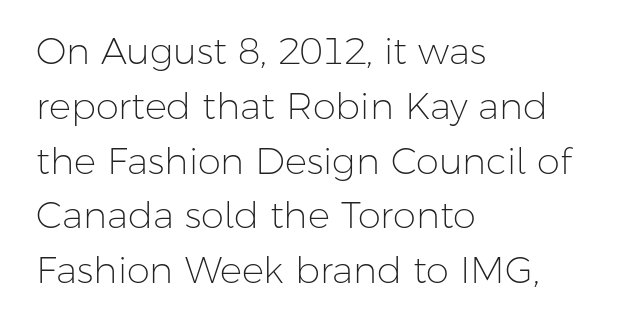
The image shows 37 px light sans-serif type, upright; set left-aligned, normal line spacing (1.48x), normal letter spacing, not underlined; low stroke contrast and a medium x-height.
